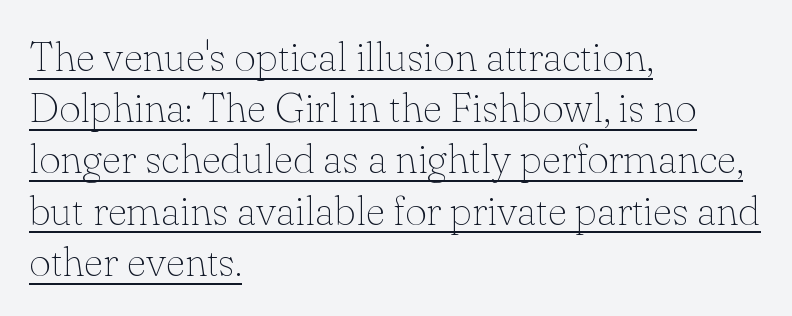
Spacing verdict: proportional, widths tailored to each character. Typeset ragged right — the left edge is the straight one. No heavy texture on the line: the type isn't bold. The specimen includes a rule beneath the text block's lines. I'd call this a serif setting — the letters wear small feet.
